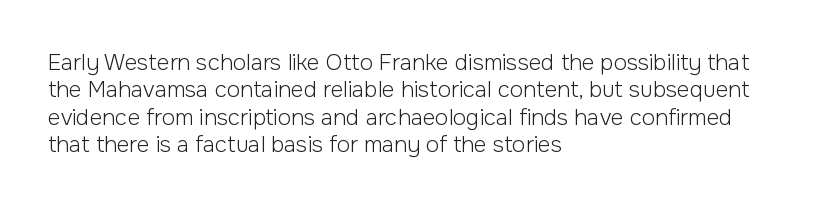
{"italic": "no", "bold": "no", "underline": "no", "align": "left", "line_spacing": "normal", "line_spacing_ratio": 1.25, "letter_spacing": "normal", "letter_spacing_em": 0.0, "glyph_px": 22}
